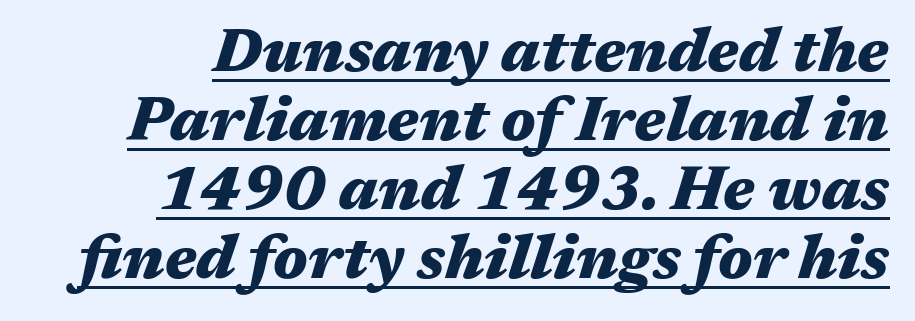
Vertically, the passage feels compressed, each row crowding the next. Would a proofreader flag this as italicized? Yes. These words are printed bold, with thick strokes throughout. These lines are rendered in a variable-pitch font. All the whitespace from short lines collects on the left.
